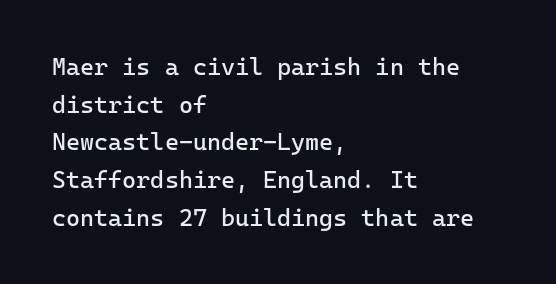
The setting favours the left margin, as ordinary paragraphs usually do. The face looks like a standard text weight, possibly lighter. Each row of text sits above clean, open space. Posture: straight, roman, zero tilt.
